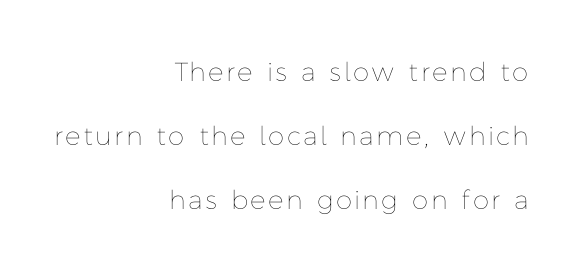
The image shows 26 px text type, upright; set right-aligned, loose line spacing (2.46x), not underlined.
